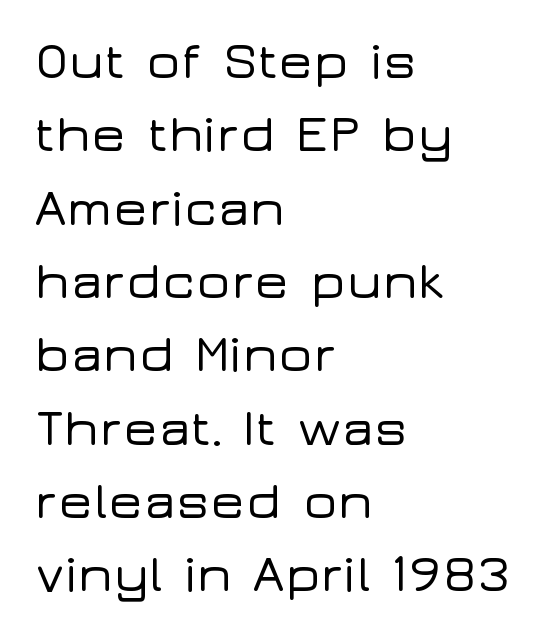
{"serif": "no", "italic": "no", "width": "wide", "stroke_contrast": "low", "x_height": "medium", "monospaced": "no", "underline": "no", "align": "left", "line_spacing": "normal", "line_spacing_ratio": 1.41, "letter_spacing": "normal", "letter_spacing_em": 0.0, "glyph_px": 52}
